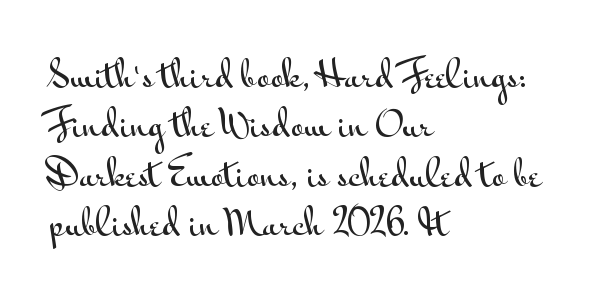
The image shows 36 px wide sans-serif type; set left-aligned, normal line spacing (1.37x), normal letter spacing, not underlined; medium stroke contrast and a small x-height.
